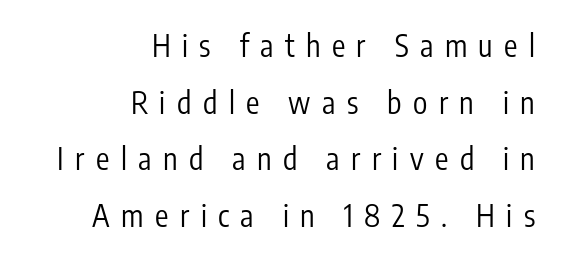
The image shows 30 px regular-weight, condensed sans-serif type, upright; set right-aligned, line spacing 1.89x, unusually wide letter spacing (+0.38 em), not underlined; low stroke contrast and a medium x-height.
